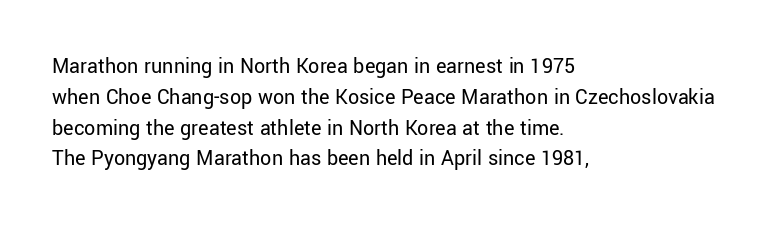
The image shows 22 px text type, upright; set left-aligned, normal line spacing (1.4x), normal letter spacing, not underlined.
